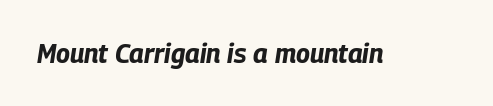
{"italic": "yes", "lean": "right", "slant_degrees": 9, "bold": "yes", "underline": "no", "letter_spacing": "normal", "letter_spacing_em": 0.0, "glyph_px": 26}
